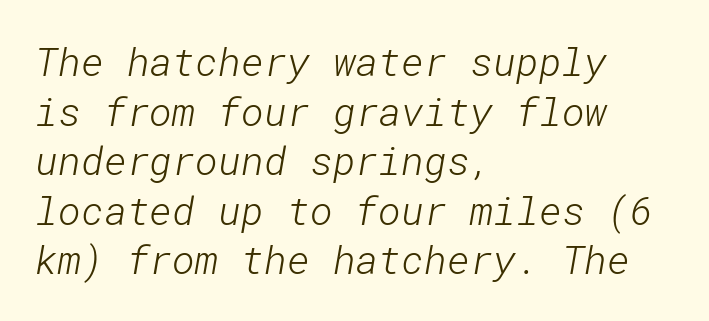
The paragraph shown leans on its left margin. Vertical spacing — default. The foot of each line stays bare and open. The letters look calm and open, with moderate or lighter stems. You could call the tracking neutral — neither tight nor loose. The typeface chosen for these lines omits serifs.
